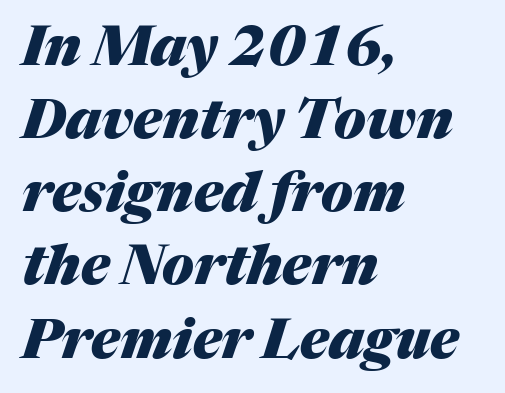
Each letter keeps its own natural width here, so spacing adapts to shape. The typesetter chose a ragged-right arrangement here. Tracking here is standard; glyphs follow each other at the usual distance. Emphasis by weight is at full strength: bold. The area under the type is left untouched. When letters slant like this, we call the style italic.
